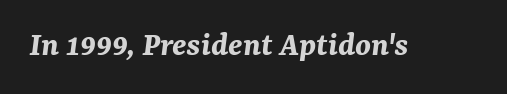
Looks like regular typesetting: each glyph gets only the width it needs. A typesetter would call this zero additional tracking. Is the type bold? Yes — the strokes are clearly thick and heavy. Style check: oblique. The zone under the glyphs is completely vacant.
